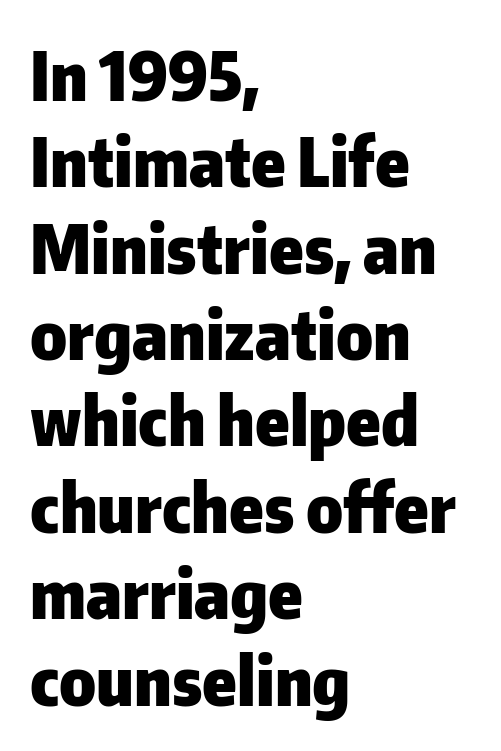
The image shows 68 px heavy sans-serif type, upright; set left-aligned, normal line spacing (1.27x), normal letter spacing, not underlined; low stroke contrast and a medium x-height.
